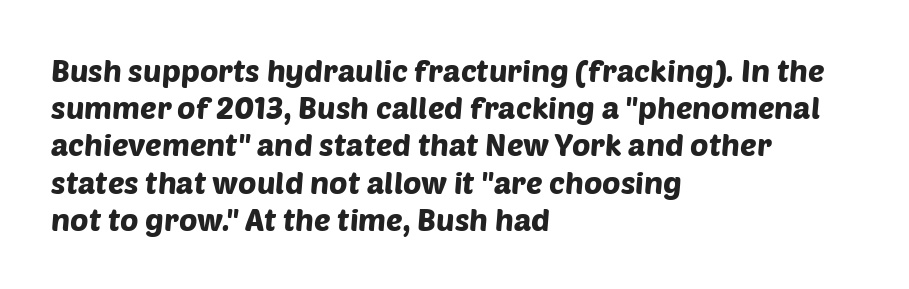
A typesetter would label this face a sans. In CSS terms this would be text-align: left. Spacing verdict: proportional, widths tailored to each character. Observe the ordinary spacing: letters are neighbours, not strangers. Nobody drew a line under any word here.
